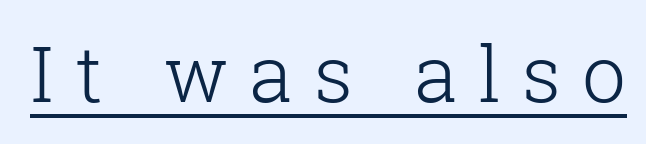
{"serif": "yes", "italic": "no", "bold": "no", "weight": "light", "width": "normal", "stroke_contrast": "low", "x_height": "medium", "monospaced": "no", "underline": "yes", "letter_spacing": "wide", "letter_spacing_em": 0.27, "glyph_px": 78}
